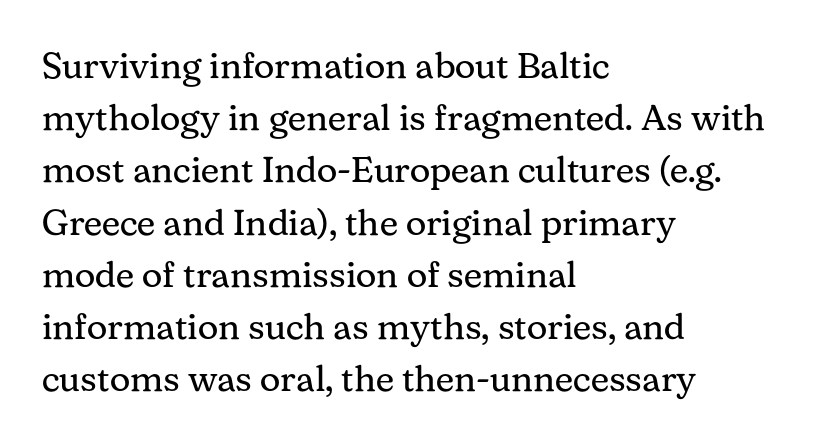
{"serif": "yes", "italic": "no", "bold": "no", "weight": "regular", "width": "normal", "stroke_contrast": "medium", "x_height": "medium", "monospaced": "no", "underline": "no", "align": "left", "line_spacing": "normal", "line_spacing_ratio": 1.45, "letter_spacing": "normal", "letter_spacing_em": 0.0, "glyph_px": 36}
